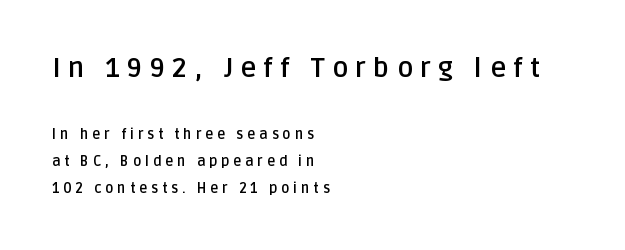
Q: Is the text bold? A: Yes.
Q: Is the text italic (slanted)? A: No, it is upright.
Q: Is the text underlined? A: No.
Q: How is the paragraph aligned? A: Left-aligned.
Q: Is the spacing between letters normal or unusually wide? A: Unusually wide.
Q: Is the spacing between lines tight, normal or loose? A: Loose.
Q: Which block of text is set in a larger size, the first (top) or the second (bottom)? A: The first (top) one.
